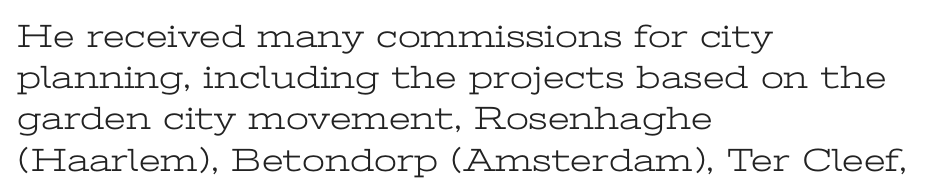
Q: Is the text bold? A: No.
Q: Is the text italic (slanted)? A: No, it is upright.
Q: Is the typeface a serif or a sans-serif typeface? A: Serif.
Q: Is the text underlined? A: No.
Q: How is the paragraph aligned? A: Left-aligned.
Q: Is the spacing between letters normal or unusually wide? A: Normal.
Q: Is the spacing between lines tight, normal or loose? A: Normal.
Q: Width (condensed, normal, or wide)? A: Wide.
Q: Stroke contrast? A: Low.
Q: x-height? A: Medium.
Q: Monospaced? A: No.
